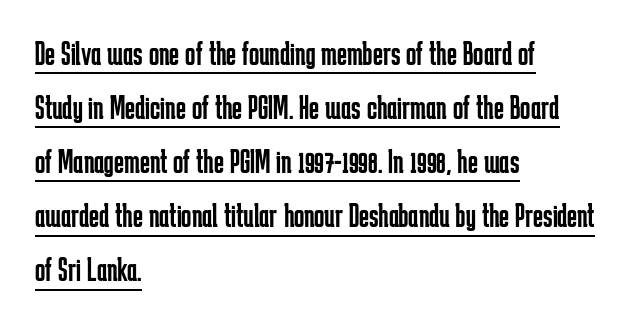
Style check: upright. A typographer would call this underscored text. These lines are rendered in a variable-pitch font. The rag falls on the right side of this text block. No chunkiness to these letters — they're not bold. The space between consecutive lines is moderate.
